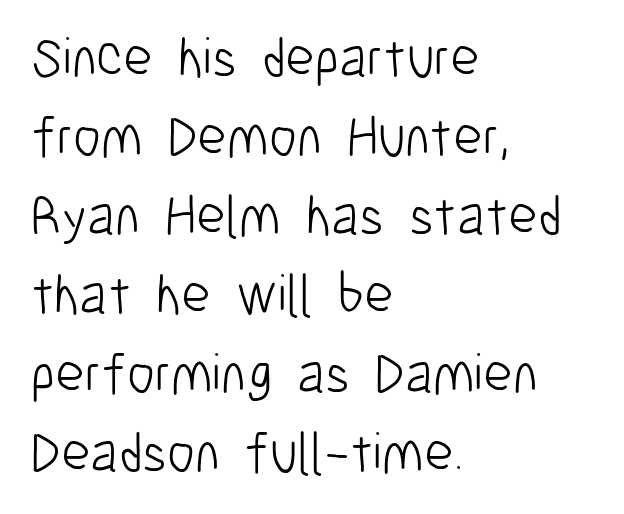
Posture: vertical. No extra tracking has been applied to these lines. Is the block centered? No — it sits flush against the left margin. No feet cap the strokes, marking this as sans-serif type. Evenly set lines give the paragraph a standard silhouette.
